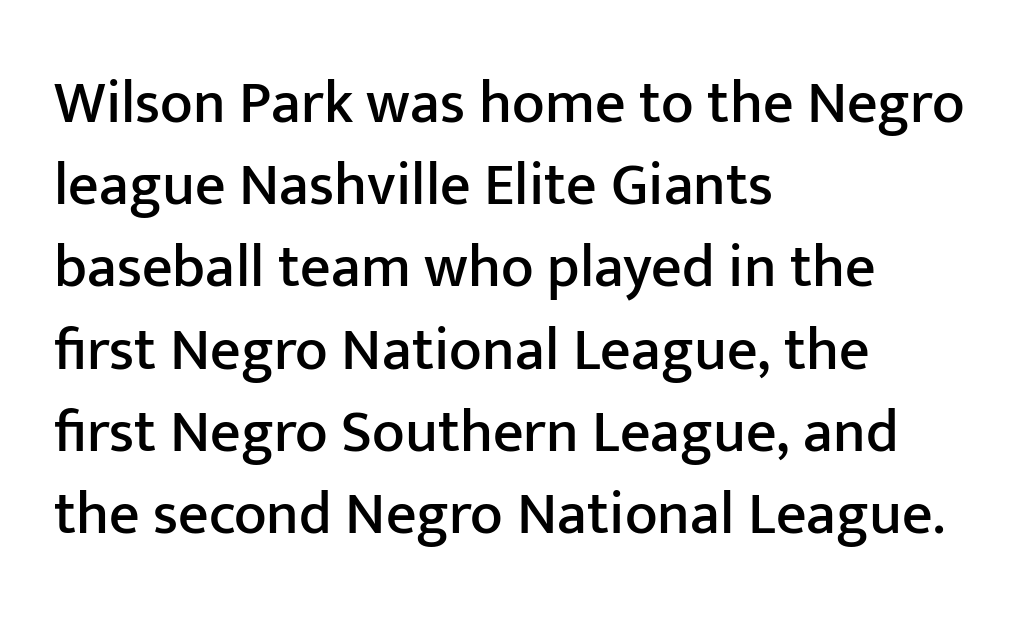
There is no visible air inserted between adjacent glyphs. Layout note: lines flush left. The specimen omits any rule beneath the text block's lines. Is this a sans? Yes — the strokes have no serifs. Each new line begins a customary step beneath the previous one. Every character sits straight up, as roman type does.
